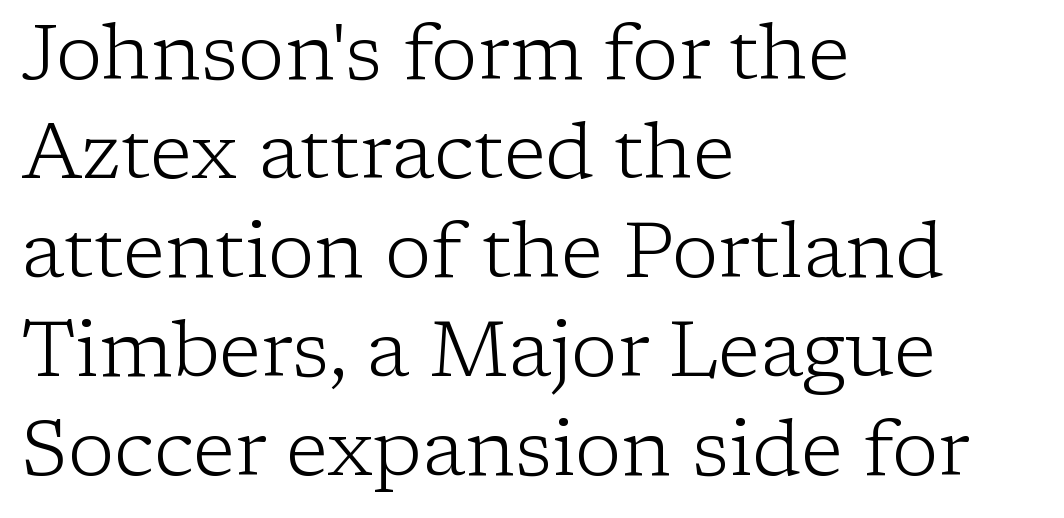
The image shows 78 px light serif type, upright; set left-aligned, normal line spacing (1.27x), normal letter spacing, not underlined; low stroke contrast and a medium x-height.
